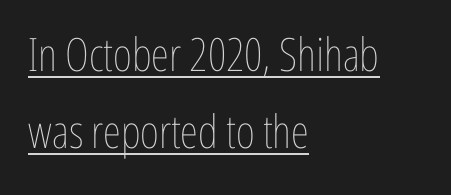
{"italic": "no", "bold": "no", "weight": "thin", "width": "condensed", "stroke_contrast": "low", "x_height": "medium", "monospaced": "no", "underline": "yes", "align": "left", "line_spacing": "normal", "line_spacing_ratio": 1.67, "letter_spacing": "normal", "letter_spacing_em": 0.0, "glyph_px": 46}
